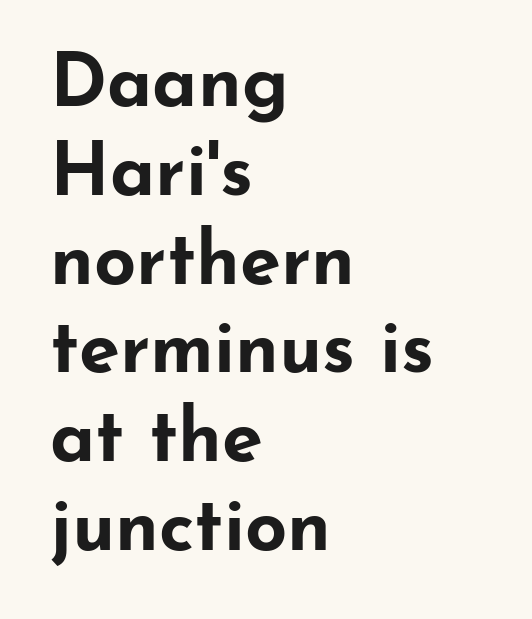
{"serif": "no", "italic": "no", "bold": "yes", "weight": "bold", "width": "wide", "stroke_contrast": "low", "x_height": "small", "monospaced": "no", "underline": "no", "align": "left", "line_spacing_ratio": 1.2, "letter_spacing": "normal", "letter_spacing_em": 0.0, "glyph_px": 74}
